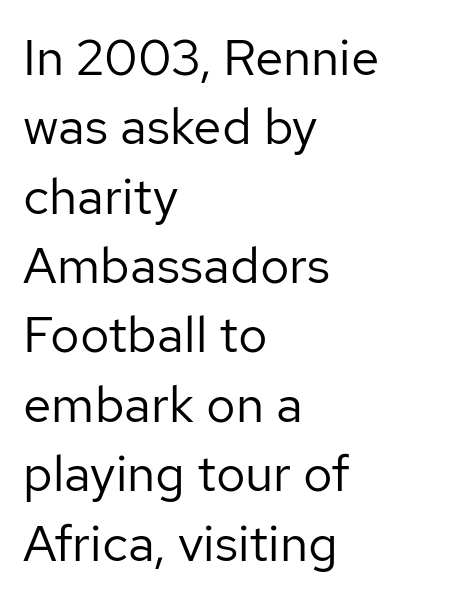
The image shows 51 px regular-weight sans-serif type, upright; set left-aligned, normal line spacing (1.36x), normal letter spacing, not underlined; low stroke contrast and a medium x-height.
